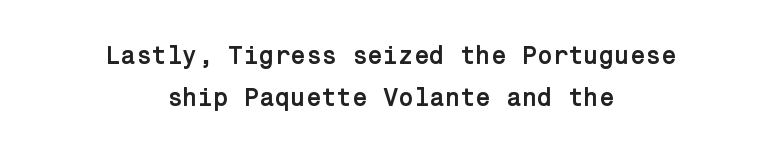
{"italic": "no", "bold": "yes", "underline": "no", "align": "center", "line_spacing": "normal", "line_spacing_ratio": 1.67, "letter_spacing": "normal", "letter_spacing_em": 0.0, "glyph_px": 25}
